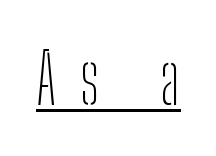
The specimen reads as upright at a glance. Are there feet on the stems? There aren't — it's a sans. Stems here are at most as thick as an everyday book face. Observe the wide spacing: letters keep a clear distance from each other.
